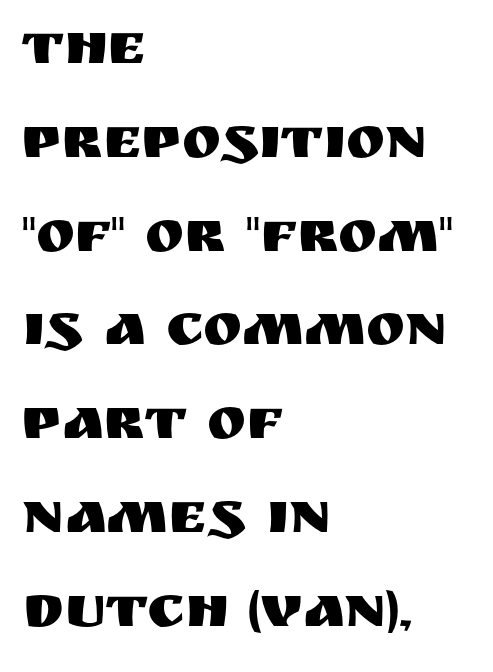
The image shows 59 px sans-serif type, upright; set left-aligned, normal line spacing (1.59x), normal letter spacing, not underlined; medium stroke contrast and a large x-height.
